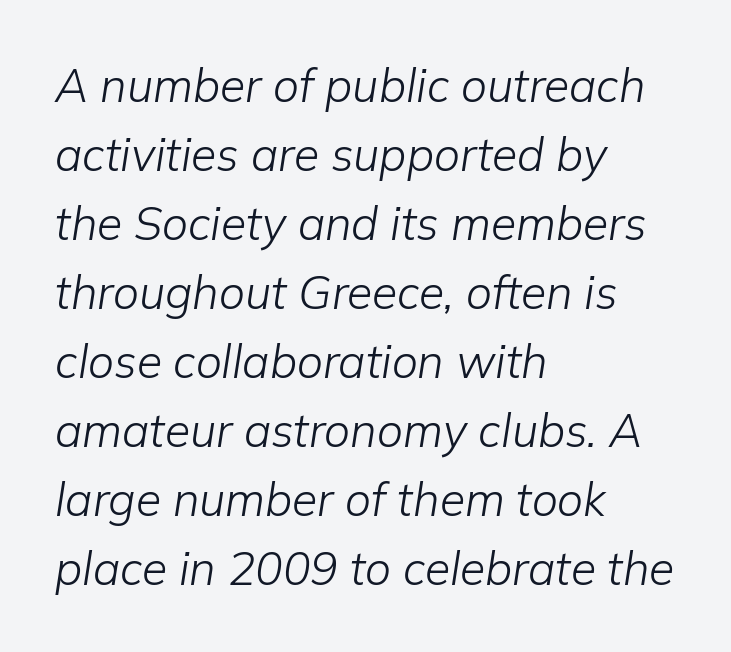
The image shows 46 px light type, italic (leaning right); set left-aligned, normal line spacing (1.5x), normal letter spacing, not underlined; low stroke contrast and a medium x-height.
